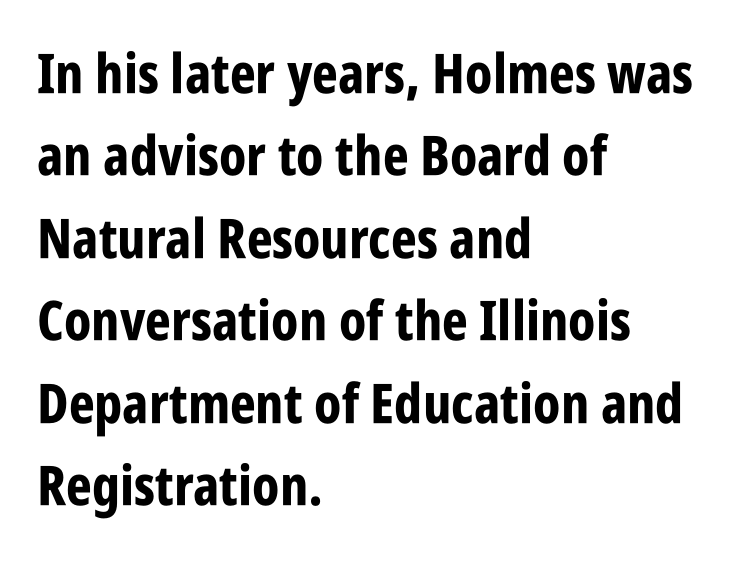
The image shows 55 px bold, condensed sans-serif type, upright; set left-aligned, normal line spacing (1.5x), normal letter spacing, not underlined; low stroke contrast and a large x-height.
